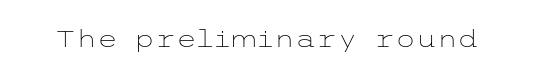
The image shows 24 px text type, upright; set normal letter spacing, not underlined.
